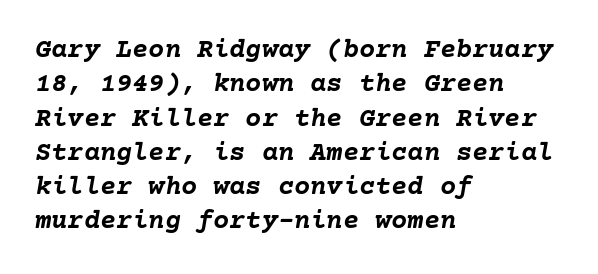
The strokes are fattened all the way to bold. Nobody drew a line under any word here. The typesetter chose a ragged-right arrangement here. Is there much room between lines? A standard amount, neither cramped nor airy.
